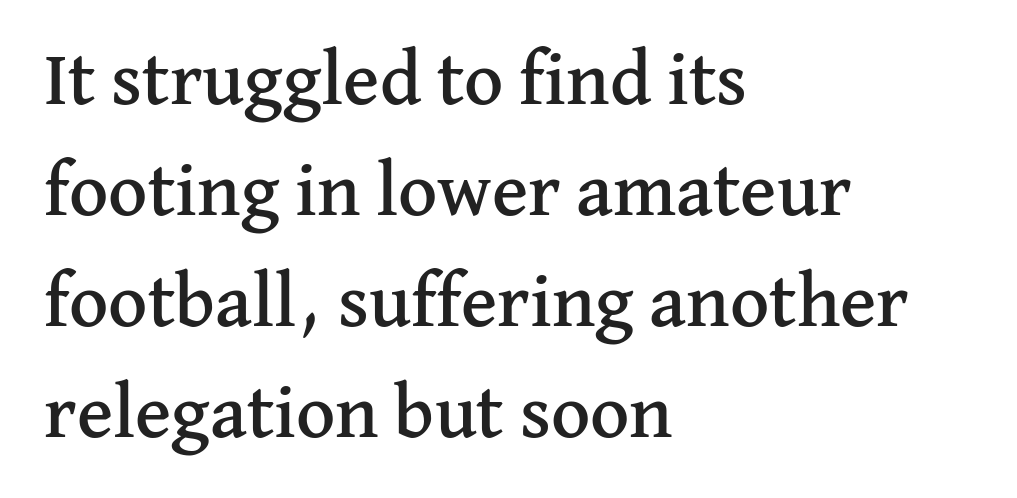
Q: Is the text italic (slanted)? A: No, it is upright.
Q: Is the typeface a serif or a sans-serif typeface? A: Serif.
Q: Is the text underlined? A: No.
Q: How is the paragraph aligned? A: Left-aligned.
Q: Is the spacing between letters normal or unusually wide? A: Normal.
Q: Is the spacing between lines tight, normal or loose? A: Normal.
Q: Width (condensed, normal, or wide)? A: Normal.
Q: Stroke contrast? A: Medium.
Q: x-height? A: Medium.
Q: Monospaced? A: No.
